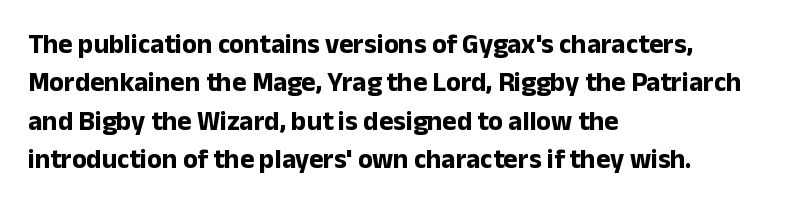
Glyph-to-glyph distance matches everyday printed text. Notice how thick the strokes are: this is what a full bold looks like. A normal amount of white space separates one row of letters from the next. Only glyphs here, with clear space below each row. Vertical strokes here are truly vertical.
